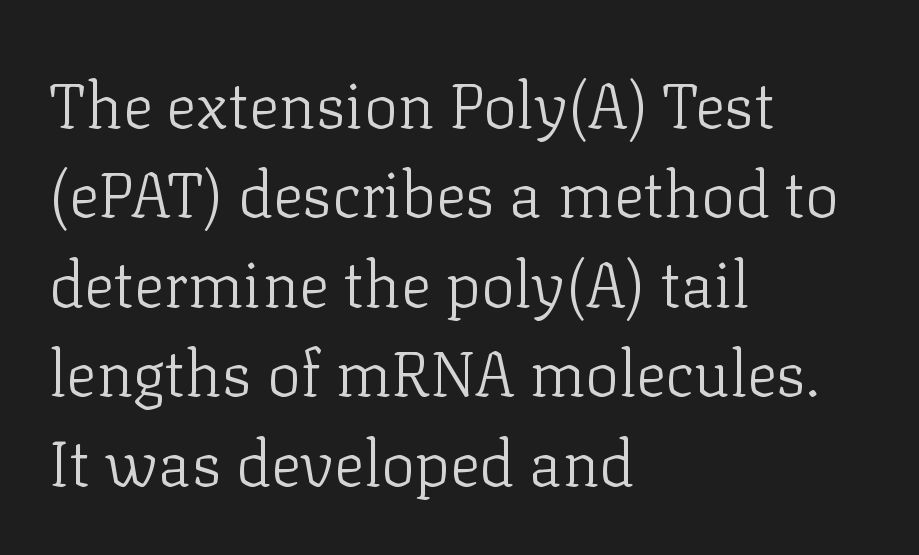
{"serif": "yes", "italic": "no", "bold": "no", "weight": "light", "width": "normal", "stroke_contrast": "low", "x_height": "medium", "monospaced": "no", "underline": "no", "align": "left", "line_spacing": "normal", "line_spacing_ratio": 1.42, "letter_spacing": "normal", "letter_spacing_em": 0.0, "glyph_px": 63}
